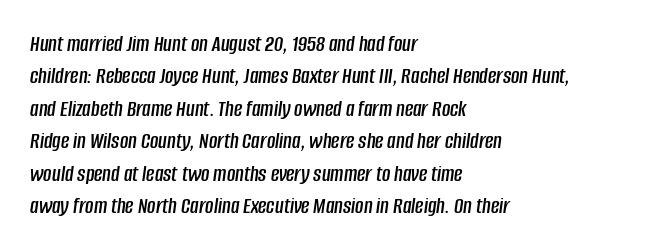
Q: Is the text italic (slanted)? A: Yes, it leans right by about 8 degrees.
Q: Is the text underlined? A: No.
Q: How is the paragraph aligned? A: Left-aligned.
Q: Is the spacing between letters normal or unusually wide? A: Normal.
Q: Is the spacing between lines tight, normal or loose? A: Normal.
